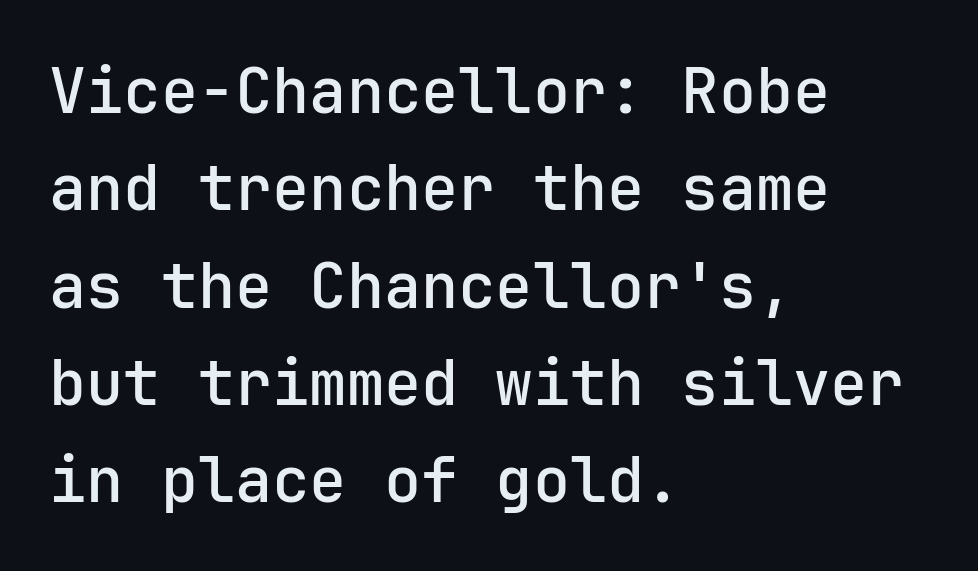
{"serif": "no", "italic": "no", "width": "normal", "stroke_contrast": "low", "x_height": "medium", "monospaced": "yes", "underline": "no", "align": "left", "line_spacing": "normal", "line_spacing_ratio": 1.57, "letter_spacing": "normal", "letter_spacing_em": 0.0, "glyph_px": 62}
